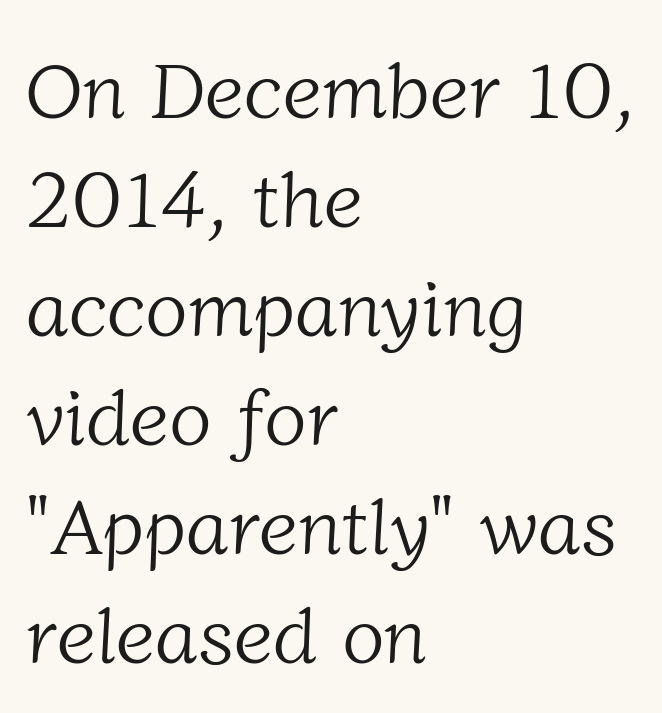
The glyphs in this specimen are seriffed. The strip under each line holds only bare page. Glyph-to-glyph distance matches everyday printed text. Visually the block forms a straight wall on the left and a jagged coastline on the right. A typesetter would call this proportional, since set widths differ per character. A typesetter would call this leading conventional body-copy spacing.
